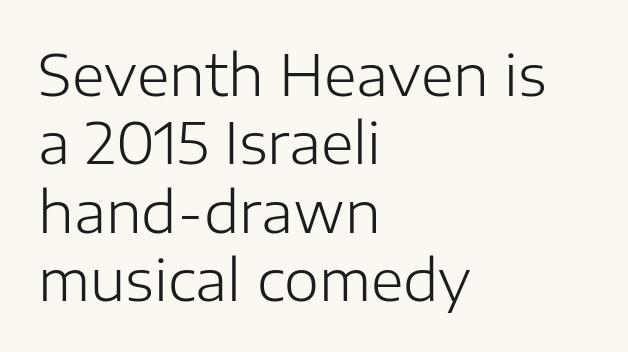
No italicization has been applied; the sample stays upright. These glyphs show unthickened strokes, regular width or finer. Caption: multi-line text, flush left, ragged right. Students, note that the glyphs here touch the page at normal intervals.
